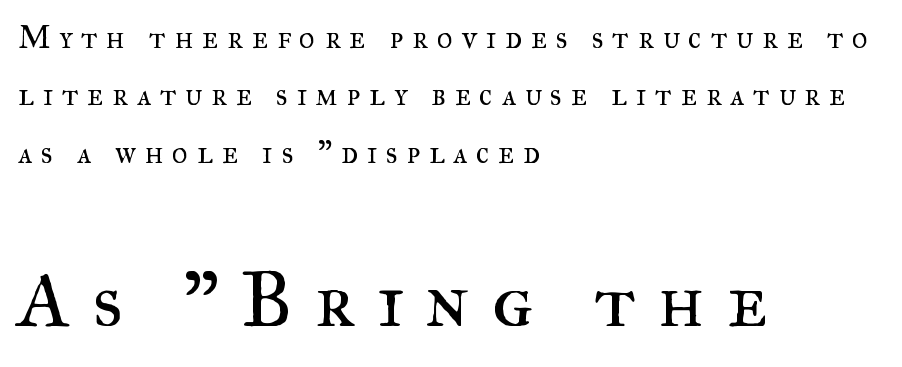
The image shows 78 px regular-weight serif type, upright; set left-aligned, line spacing 1.85x, unusually wide letter spacing (+0.28 em), not underlined; the second (bottom) block is 2.52x larger; medium stroke contrast and a small x-height.
